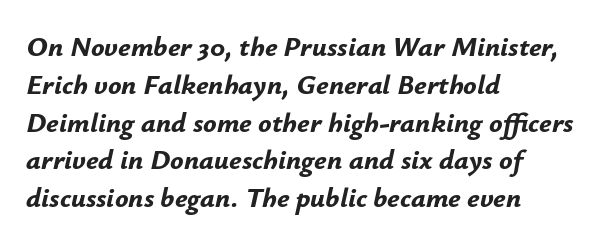
{"italic": "yes", "lean": "right", "slant_degrees": 12, "bold": "yes", "weight": "bold", "width": "normal", "stroke_contrast": "low", "x_height": "small", "monospaced": "no", "underline": "no", "align": "left", "line_spacing": "normal", "line_spacing_ratio": 1.35, "letter_spacing": "normal", "letter_spacing_em": 0.0, "glyph_px": 28}
